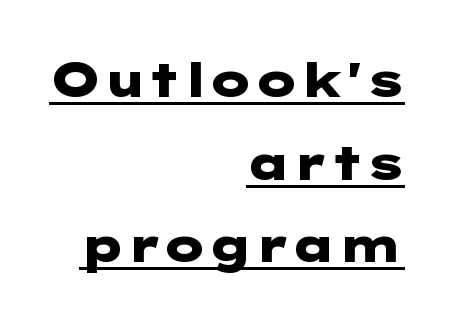
The image shows 48 px heavy, wide sans-serif type, upright; set right-aligned, line spacing 1.72x, normal letter spacing, underlined; low stroke contrast and a medium x-height.
